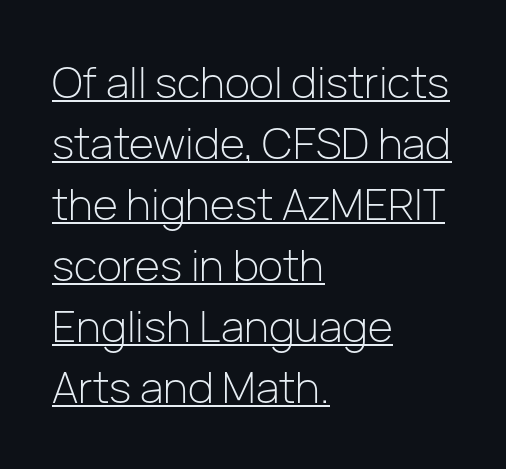
The image shows 43 px light sans-serif type, upright; set left-aligned, normal line spacing (1.42x), normal letter spacing, underlined; low stroke contrast and a medium x-height.
